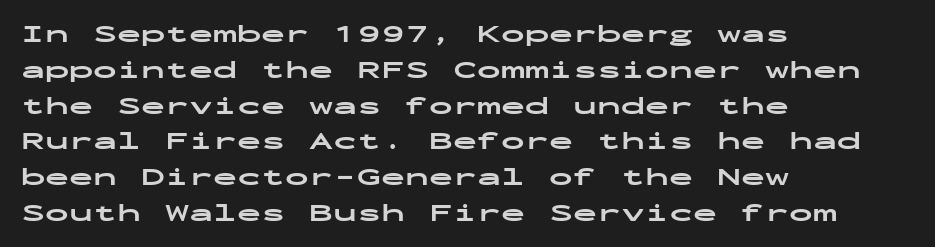
The image shows 24 px bold type, upright; set left-aligned, normal line spacing (1.49x), normal letter spacing, not underlined.
